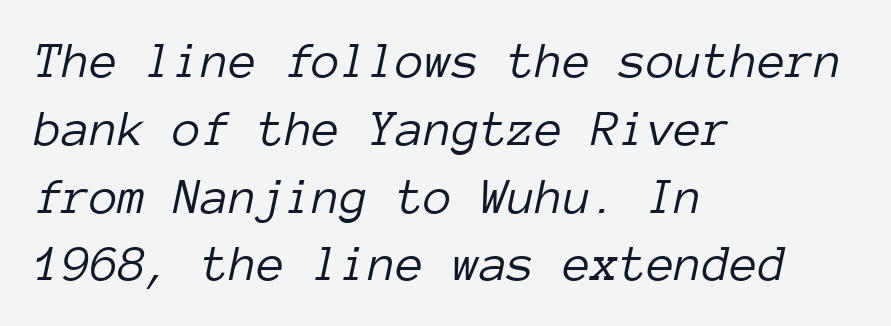
{"italic": "yes", "lean": "right", "slant_degrees": 12, "bold": "no", "weight": "light", "width": "normal", "stroke_contrast": "low", "x_height": "medium", "monospaced": "yes", "underline": "no", "align": "left", "line_spacing": "normal", "line_spacing_ratio": 1.33, "letter_spacing": "normal", "letter_spacing_em": 0.0, "glyph_px": 51}
